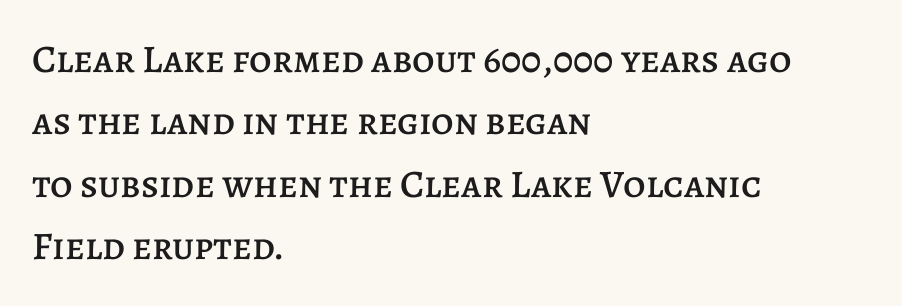
Here the designer chose a conventional face with non-uniform glyph widths. Characters remain perfectly vertical along every line. Glance below the letters and you will spot only blank space. Does the leading feel generous? No, just average. This rendering uses left alignment, leaving the right contour irregular. You could call the tracking neutral — neither tight nor loose.
